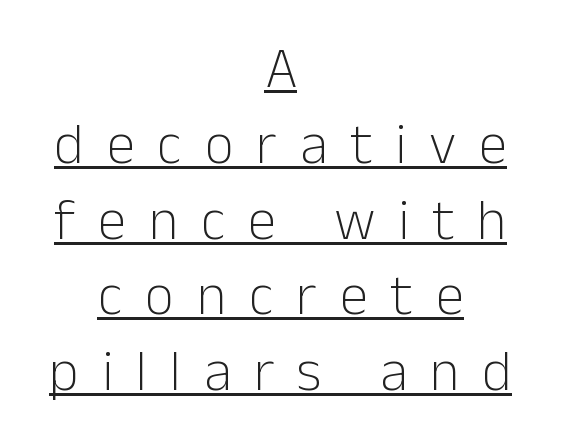
{"serif": "no", "italic": "no", "bold": "no", "weight": "light", "width": "normal", "stroke_contrast": "low", "x_height": "medium", "monospaced": "no", "underline": "yes", "align": "center", "line_spacing": "normal", "line_spacing_ratio": 1.33, "letter_spacing": "wide", "letter_spacing_em": 0.4, "glyph_px": 57}
